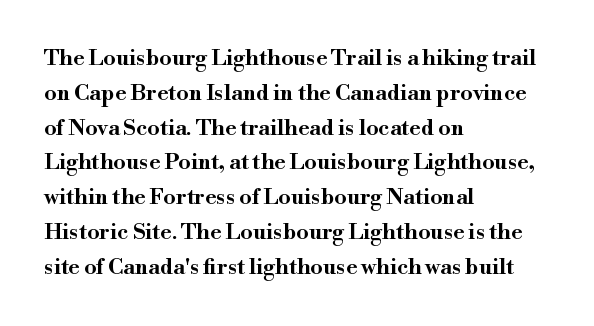
The image shows 22 px text type, upright; set left-aligned, normal line spacing (1.58x), normal letter spacing, not underlined.
